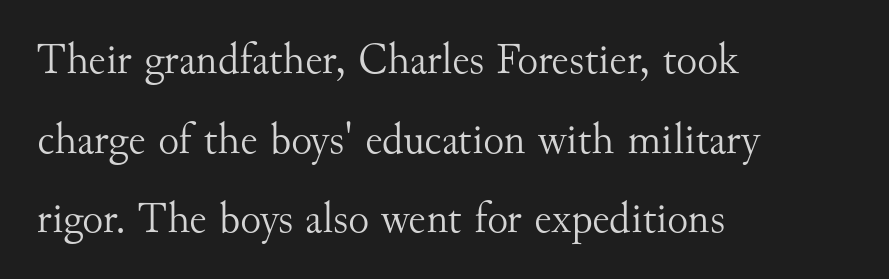
The image shows 44 px light serif type, upright; set left-aligned, line spacing 1.81x, normal letter spacing, not underlined; medium stroke contrast and a small x-height.
